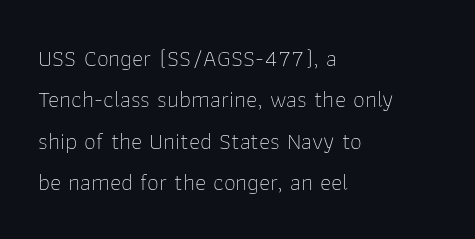
Q: Is the text bold? A: No.
Q: Is the text italic (slanted)? A: No, it is upright.
Q: Is the text underlined? A: No.
Q: How is the paragraph aligned? A: Left-aligned.
Q: Is the spacing between letters normal or unusually wide? A: Normal.
